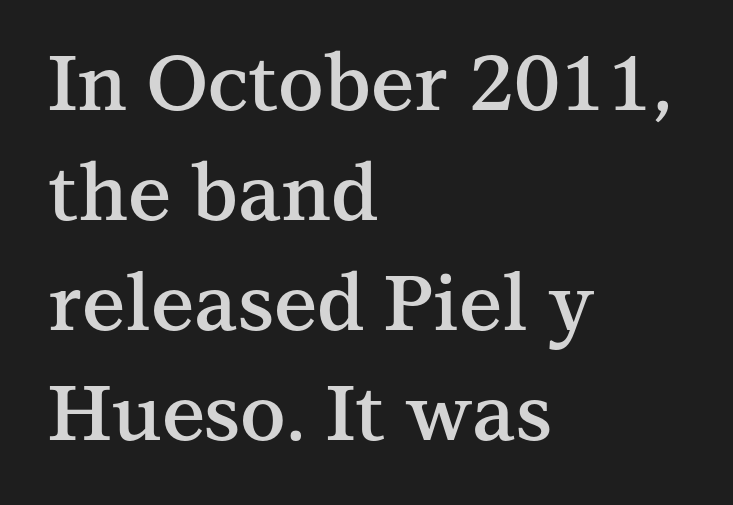
Notice how descenders clear the ascenders below comfortably — that's standard leading. The font's upright variant was chosen for this text. Semibold letterforms, between regular and bold. This sample has the flowing, uneven cadence of proportional lettering. Is the letter spacing exaggerated? No — it looks like the ordinary default. The lines are quadded left.
